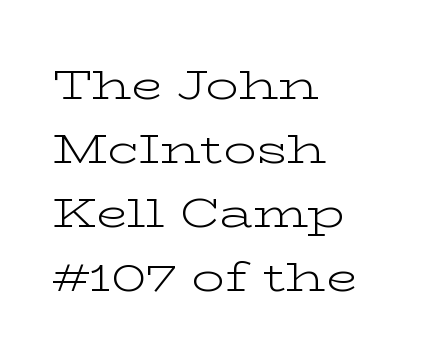
Counters stay open thanks to moderate or lighter strokes. Summary of vertical rhythm: regular, with standard interline spacing. This rendering leaves character spacing at its baseline value. Observe the serifs anchoring each vertical stroke in this sample.
